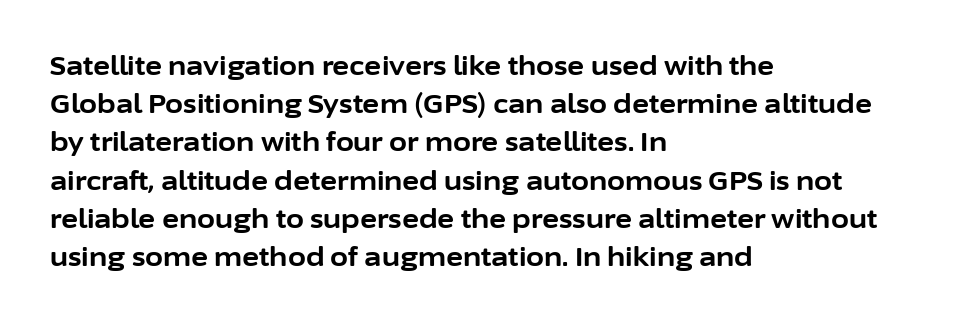
Q: Is the text bold? A: Yes.
Q: Is the text italic (slanted)? A: No, it is upright.
Q: Is the text underlined? A: No.
Q: How is the paragraph aligned? A: Left-aligned.
Q: Is the spacing between letters normal or unusually wide? A: Normal.
Q: Is the spacing between lines tight, normal or loose? A: Normal.
